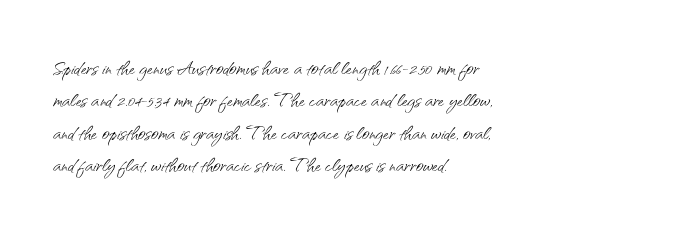
{"bold": "no", "underline": "no", "align": "left", "line_spacing": "normal", "line_spacing_ratio": 1.25, "letter_spacing": "normal", "letter_spacing_em": 0.0, "glyph_px": 26}
